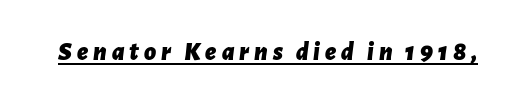
{"italic": "yes", "lean": "right", "slant_degrees": 7, "bold": "yes", "underline": "yes", "glyph_px": 26}
